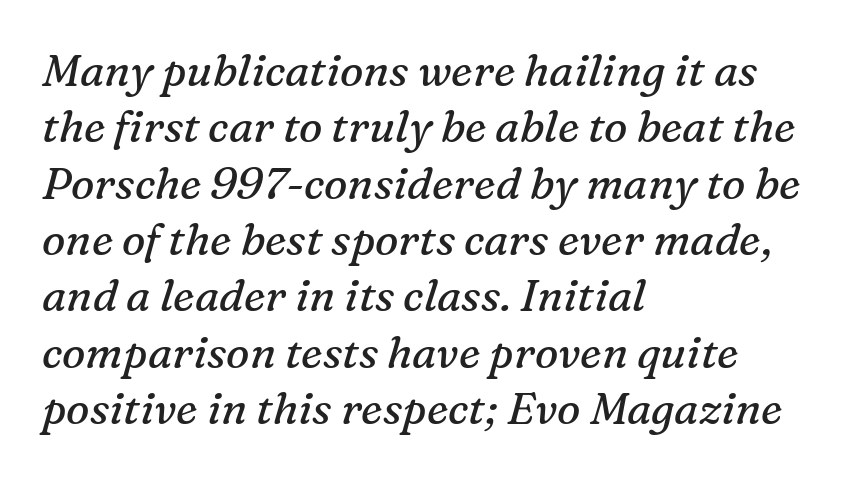
The image shows 44 px regular-weight serif type, italic (leaning right); set left-aligned, normal line spacing (1.28x), normal letter spacing, not underlined; medium stroke contrast and a medium x-height.
